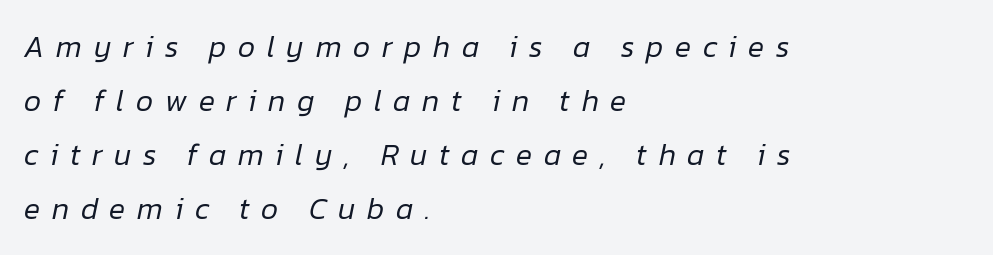
The tracking jumps out immediately: characters are airy and widely separated. Proportional: the letters do not fall into vertical columns. The glyphs are unaccompanied by any horizontal stroke below them. A quiet, ordinary-to-light weight characterises the typeface. Casual observation: everything's shoved over to the left.
